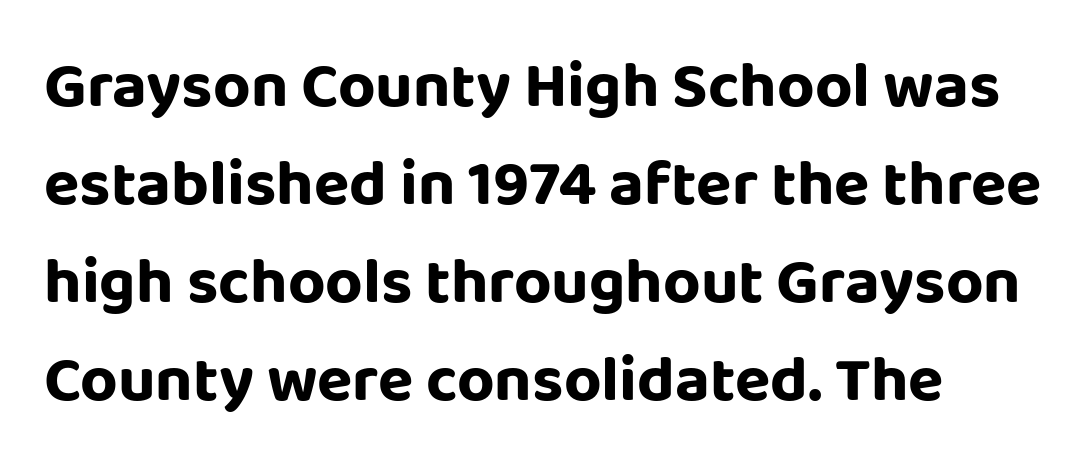
{"serif": "no", "italic": "no", "width": "normal", "stroke_contrast": "low", "x_height": "large", "monospaced": "no", "underline": "no", "align": "left", "line_spacing": "normal", "line_spacing_ratio": 1.51, "letter_spacing": "normal", "letter_spacing_em": 0.0, "glyph_px": 65}
